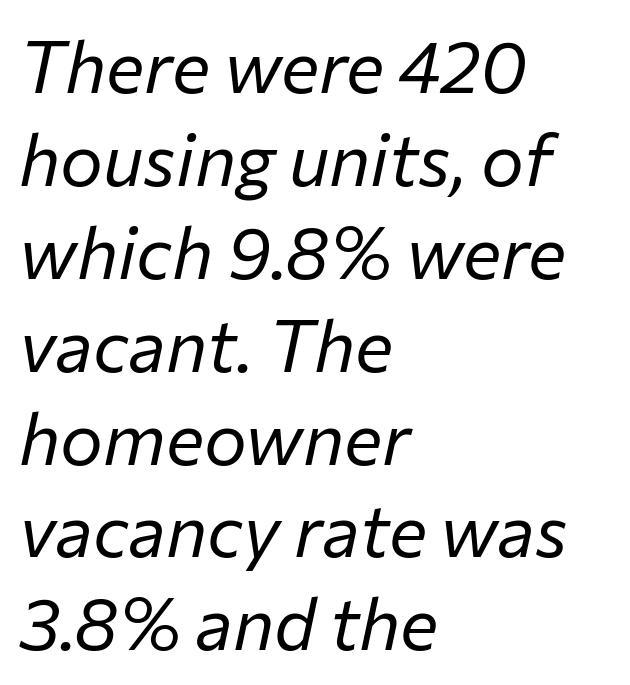
The block of text has a typical density, with ordinary space between rows. A bare baseline throughout the passage. There is no visible air inserted between adjacent glyphs. When letters slant like this, we call the style italic. The rendering uses natural spacing where letterforms have individual widths.
